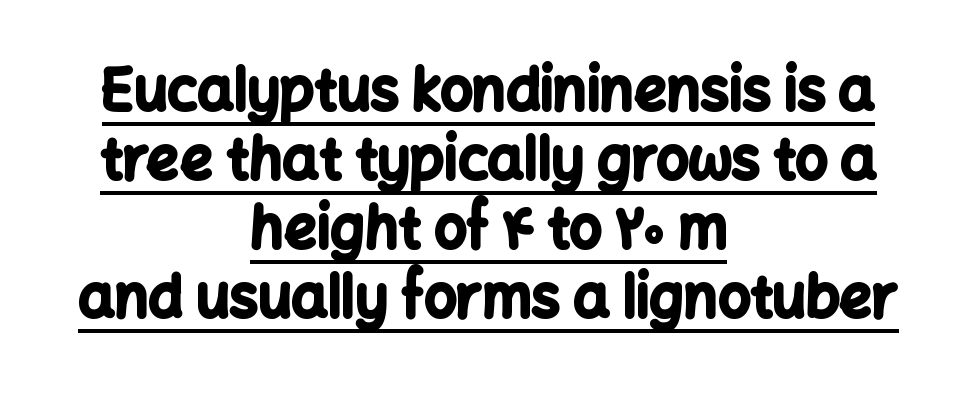
Q: Is the text bold? A: Yes.
Q: Is the text italic (slanted)? A: No, it is upright.
Q: Is the typeface a serif or a sans-serif typeface? A: Sans-serif.
Q: Is the text underlined? A: Yes.
Q: How is the paragraph aligned? A: Centered.
Q: Is the spacing between letters normal or unusually wide? A: Normal.
Q: Width (condensed, normal, or wide)? A: Normal.
Q: Stroke contrast? A: Low.
Q: x-height? A: Medium.
Q: Monospaced? A: No.
